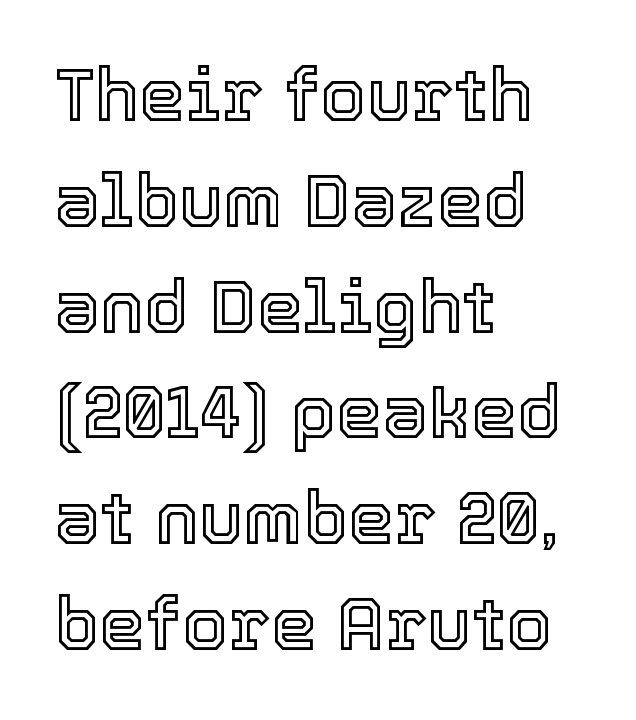
The image shows 74 px text type, upright; set left-aligned, normal line spacing (1.43x), normal letter spacing, not underlined; a medium x-height.
